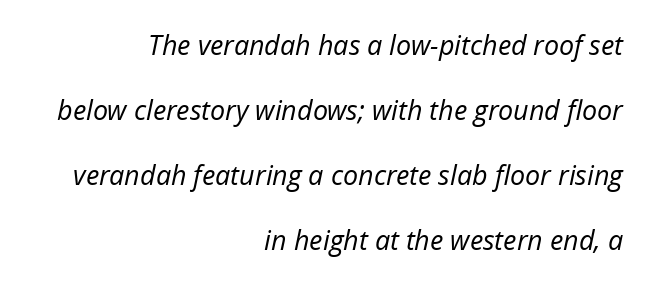
{"italic": "yes", "lean": "right", "slant_degrees": 12, "bold": "no", "underline": "no", "align": "right", "line_spacing": "loose", "line_spacing_ratio": 2.41, "letter_spacing": "normal", "letter_spacing_em": 0.0, "glyph_px": 27}
